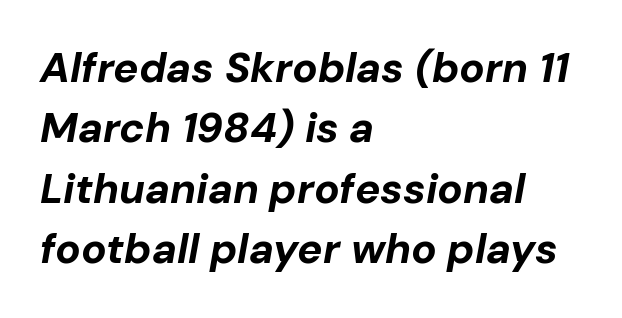
The image shows 42 px bold type, italic (leaning right); set left-aligned, normal line spacing (1.44x), normal letter spacing, not underlined; low stroke contrast and a medium x-height.
